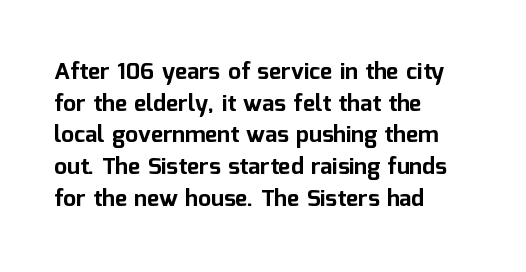
Q: Is the text bold? A: Yes.
Q: Is the text italic (slanted)? A: No, it is upright.
Q: Is the text underlined? A: No.
Q: How is the paragraph aligned? A: Left-aligned.
Q: Is the spacing between letters normal or unusually wide? A: Normal.
Q: Is the spacing between lines tight, normal or loose? A: Normal.
